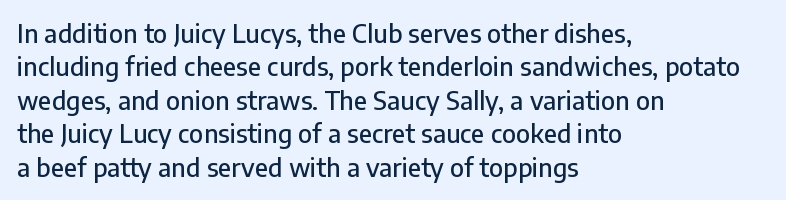
Students, observe: this is what conventionally led text looks like. Observe the ordinary spacing: letters are neighbours, not strangers. Designer's note — italics off, roman on. The specimen omits any rule beneath the text block's lines.
